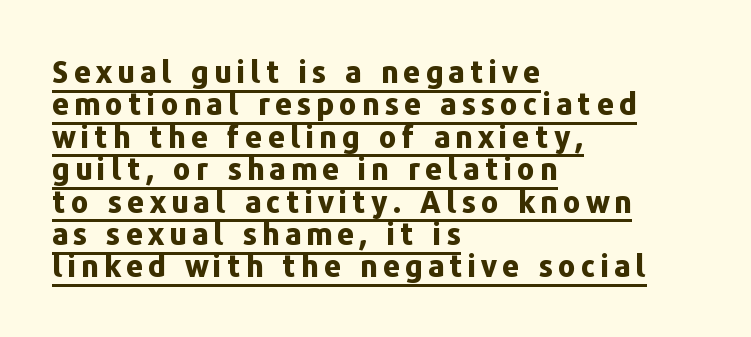
Line beginnings align vertically; line endings do not. Note: no serifs on the glyphs. Bold? Absolutely — the strokes are thick and heavy. These lines huddle together more closely than default settings would place them. Think of a printed novel: that variable character pitch is what you see here. Beneath each row of characters lies a ruled line.
